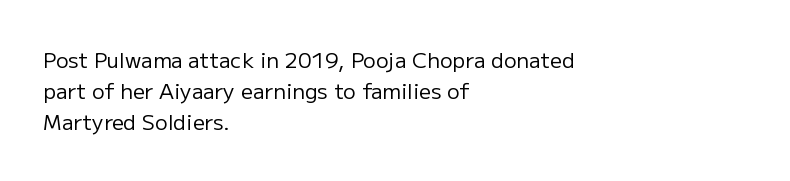
{"italic": "no", "bold": "no", "underline": "no", "align": "left", "line_spacing": "normal", "line_spacing_ratio": 1.48, "letter_spacing": "normal", "letter_spacing_em": 0.0, "glyph_px": 21}
